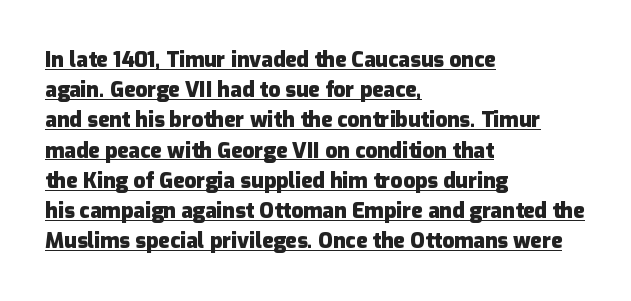
Q: Is the text bold? A: Yes.
Q: Is the text italic (slanted)? A: No, it is upright.
Q: Is the text underlined? A: Yes.
Q: How is the paragraph aligned? A: Left-aligned.
Q: Is the spacing between letters normal or unusually wide? A: Normal.
Q: Is the spacing between lines tight, normal or loose? A: Normal.
